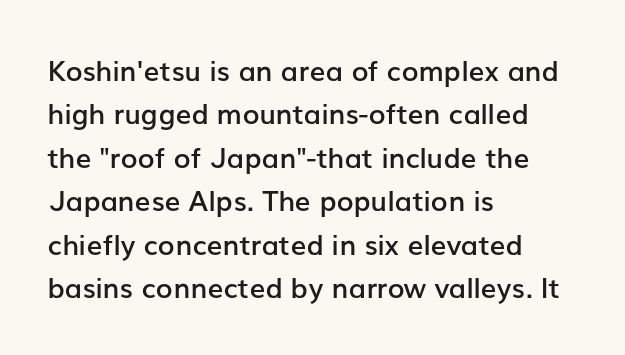
The image shows 28 px semibold sans-serif type, upright; set left-aligned, normal line spacing (1.55x), normal letter spacing, not underlined; low stroke contrast and a medium x-height.
